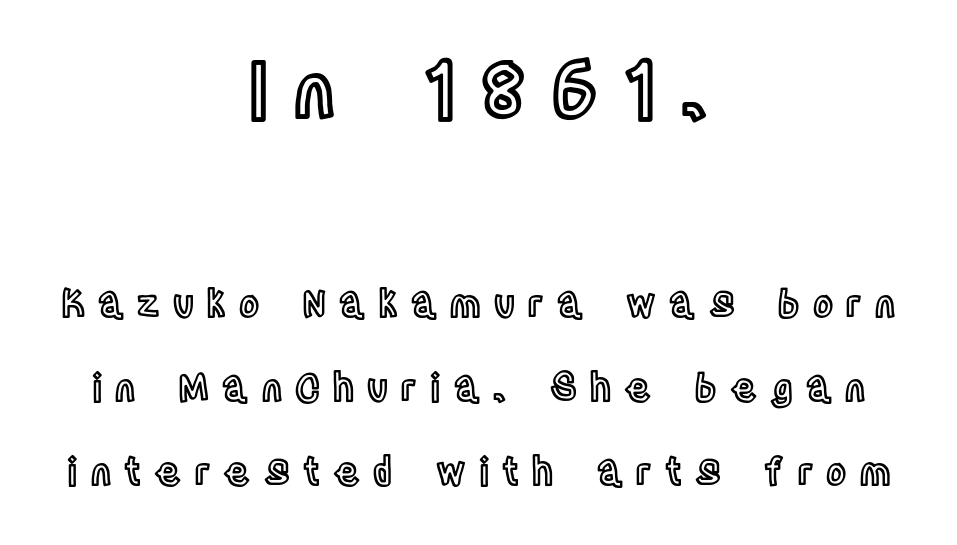
The image shows 77 px condensed type, upright; set centered, loose line spacing (2.21x), unusually wide letter spacing (+0.35 em), not underlined; the first (top) block is 2.03x larger; a large x-height.
